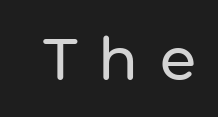
{"serif": "no", "italic": "no", "width": "normal", "stroke_contrast": "low", "x_height": "medium", "monospaced": "no", "underline": "no", "letter_spacing": "wide", "letter_spacing_em": 0.36, "glyph_px": 59}
